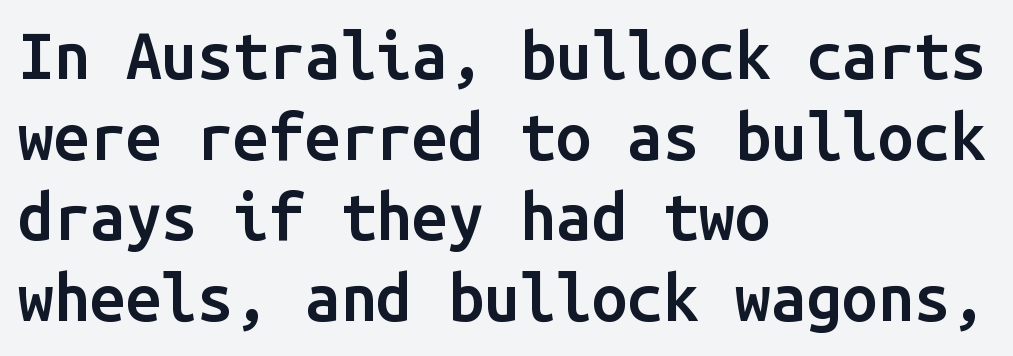
The image shows 64 px semibold sans-serif type, upright, monospaced; set left-aligned, normal line spacing (1.26x), normal letter spacing, not underlined; low stroke contrast and a medium x-height.
